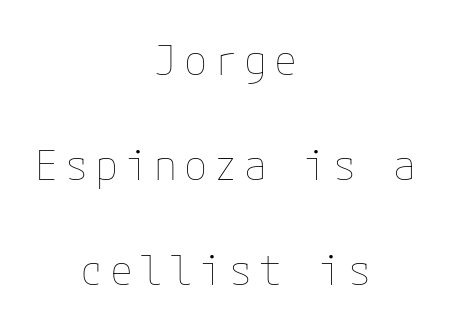
The space beneath each line is pristine and unruled. You could fit nearly another row in the gap between these rows. The lines in this sample share a center point and differ in where they start and stop. Stroke thickness stays within the range of a standard reading face or lighter.
